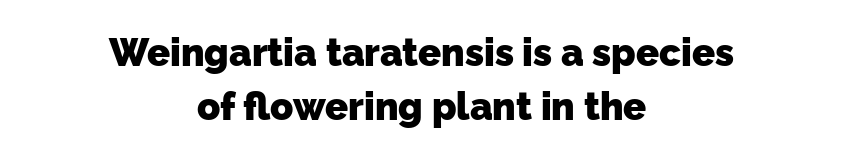
The image shows 38 px heavy sans-serif type; set centered, normal line spacing (1.41x), normal letter spacing, not underlined; low stroke contrast and a medium x-height.
